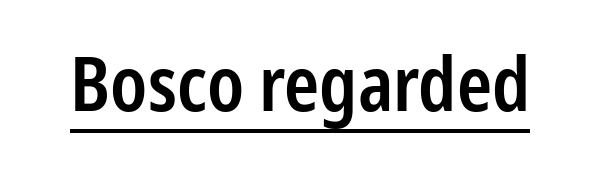
{"serif": "no", "italic": "no", "bold": "semi", "weight": "semibold", "width": "condensed", "stroke_contrast": "low", "x_height": "medium", "monospaced": "no", "underline": "yes", "letter_spacing": "normal", "letter_spacing_em": 0.0, "glyph_px": 75}
